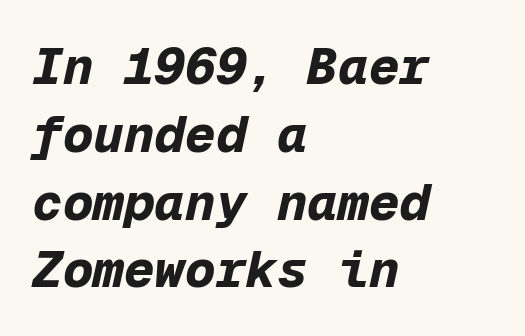
Do the characters align in a grid? Yes, the font is monospaced. The specimen omits any rule beneath the text block's lines. The letters are bold, with thick, heavy strokes. Short note: letters normally spaced. The rows are spaced the way most documents space them.
